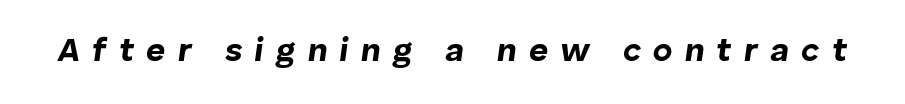
Q: Is the text bold? A: Yes.
Q: Is the text italic (slanted)? A: Yes, it leans right by about 8 degrees.
Q: Is the text underlined? A: No.
Q: Is the spacing between letters normal or unusually wide? A: Unusually wide.
Q: Width (condensed, normal, or wide)? A: Normal.
Q: Stroke contrast? A: Low.
Q: x-height? A: Medium.
Q: Monospaced? A: No.
